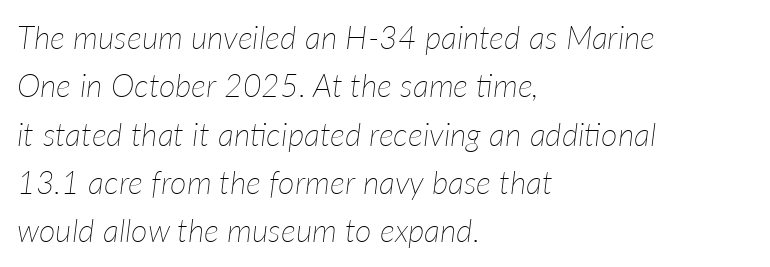
The image shows 32 px thin type, italic (leaning right); set left-aligned, normal line spacing (1.51x), normal letter spacing, not underlined; low stroke contrast and a medium x-height.
